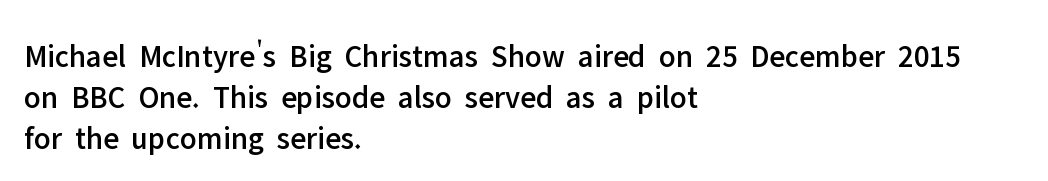
The image shows 32 px sans-serif type, upright; set left-aligned, normal line spacing (1.28x), normal letter spacing, not underlined; low stroke contrast and a medium x-height.
